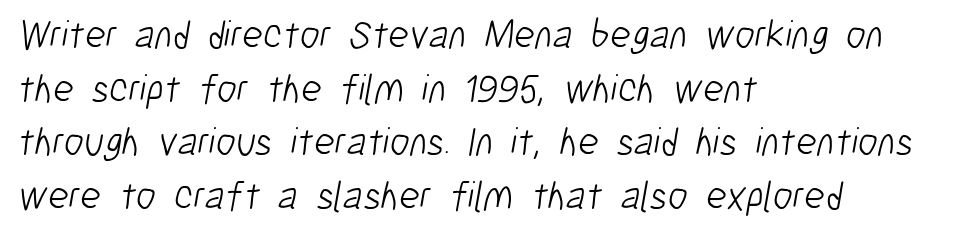
{"serif": "no", "bold": "no", "weight": "light", "width": "condensed", "stroke_contrast": "low", "x_height": "medium", "monospaced": "no", "underline": "no", "align": "left", "line_spacing": "normal", "line_spacing_ratio": 1.34, "letter_spacing": "normal", "letter_spacing_em": 0.0, "glyph_px": 40}
